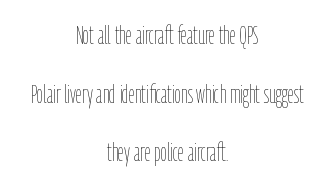
{"italic": "no", "bold": "no", "underline": "no", "align": "center", "line_spacing": "loose", "line_spacing_ratio": 2.35, "letter_spacing": "normal", "letter_spacing_em": 0.0, "glyph_px": 25}
